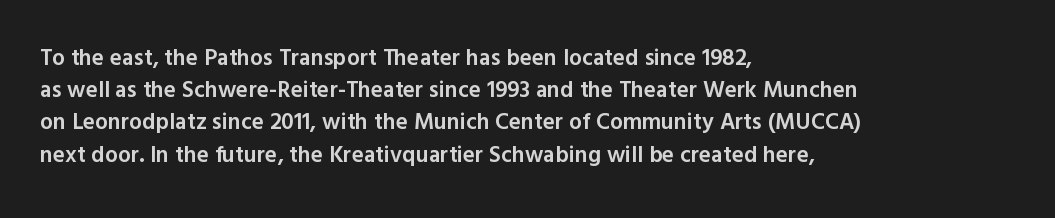
Q: Is the text bold? A: Semi-bold.
Q: Is the text italic (slanted)? A: No, it is upright.
Q: Is the text underlined? A: No.
Q: How is the paragraph aligned? A: Left-aligned.
Q: Is the spacing between letters normal or unusually wide? A: Normal.
Q: Is the spacing between lines tight, normal or loose? A: Normal.
